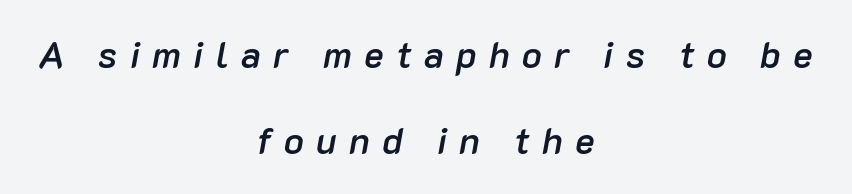
{"italic": "yes", "lean": "right", "slant_degrees": 10, "bold": "semi", "weight": "semibold", "width": "normal", "stroke_contrast": "low", "x_height": "medium", "monospaced": "no", "underline": "no", "align": "center", "line_spacing": "loose", "line_spacing_ratio": 2.33, "letter_spacing": "wide", "letter_spacing_em": 0.33, "glyph_px": 37}
